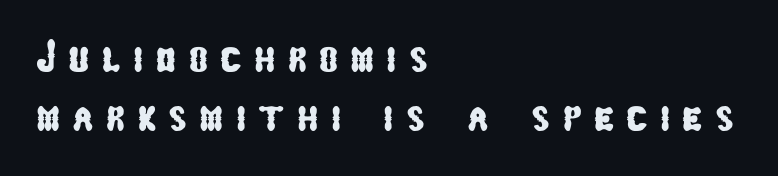
{"serif": "no", "width": "condensed", "stroke_contrast": "low", "x_height": "medium", "monospaced": "no", "underline": "no", "align": "left", "line_spacing": "normal", "line_spacing_ratio": 1.31, "letter_spacing": "wide", "letter_spacing_em": 0.27, "glyph_px": 45}
